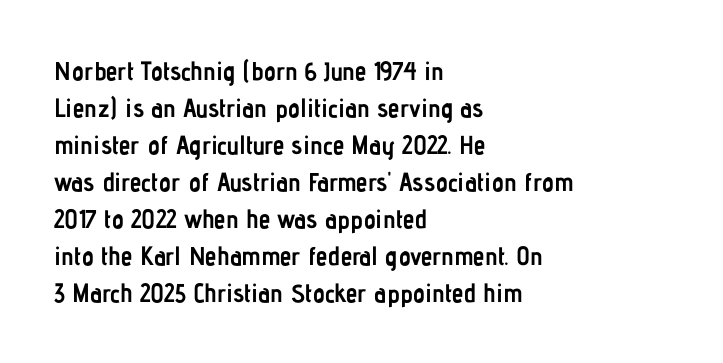
Q: Is the text bold? A: Yes.
Q: Is the text italic (slanted)? A: No, it is upright.
Q: Is the text underlined? A: No.
Q: How is the paragraph aligned? A: Left-aligned.
Q: Is the spacing between letters normal or unusually wide? A: Normal.
Q: Is the spacing between lines tight, normal or loose? A: Normal.
